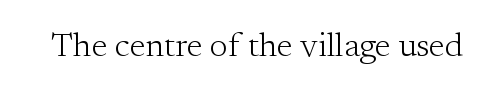
The image shows 34 px light serif type, upright; set normal letter spacing, not underlined; medium stroke contrast and a small x-height.
